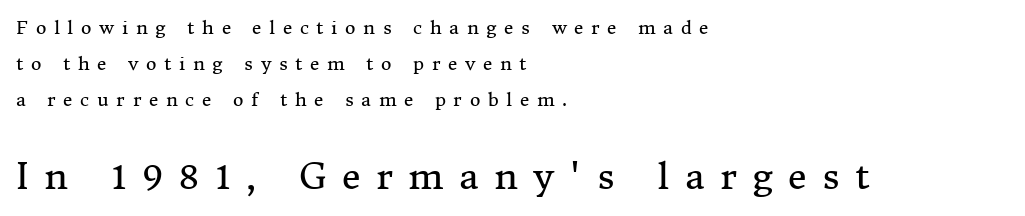
The block of text is sparse from top to bottom, with ample space between rows. The face looks like a standard text weight, possibly lighter. Here the second block reads like a headline and the first like body copy. Think of a printed novel: that variable character pitch is what you see here. Is the letter spacing exaggerated? Yes — the characters are pushed far apart. Check under the words: just untouched page.
